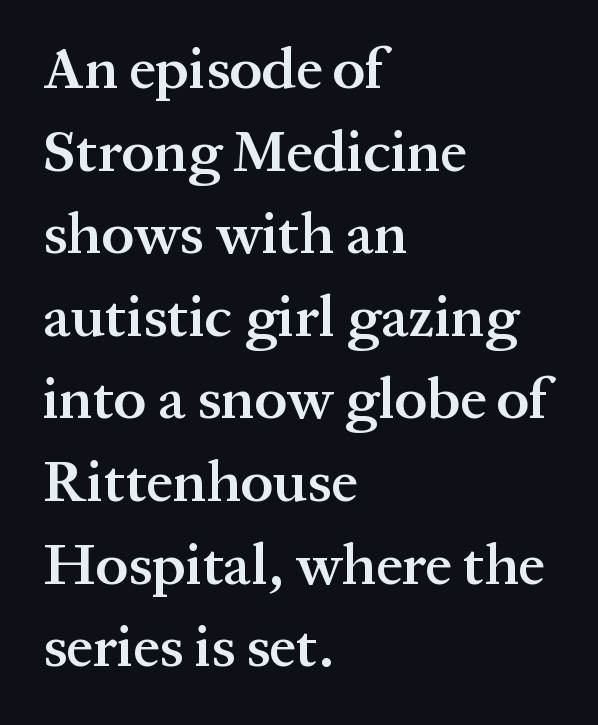
No extra tracking has been applied to these lines. A student would call this left alignment; a typographer would say flush left, rag right. The rendering shows small feet on the letterforms — a serif design. This sample uses an upright cut, with every glyph sitting square on the baseline. Proportional: the letters do not fall into vertical columns.
